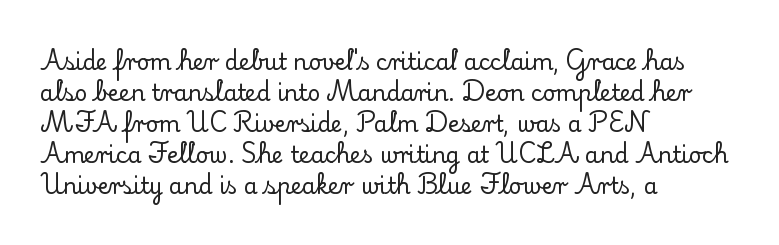
Q: Is the text italic (slanted)? A: No, it is upright.
Q: Is the text underlined? A: No.
Q: How is the paragraph aligned? A: Left-aligned.
Q: Is the spacing between letters normal or unusually wide? A: Normal.
Q: Is the spacing between lines tight, normal or loose? A: Normal.
